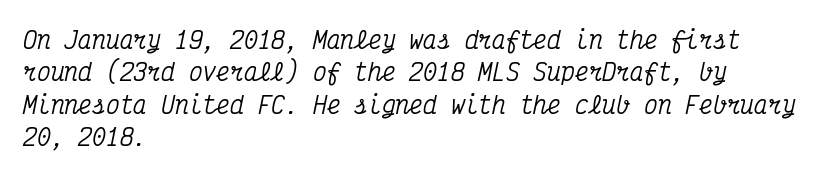
Q: Is the text italic (slanted)? A: Yes, it leans right by about 12 degrees.
Q: Is the text underlined? A: No.
Q: How is the paragraph aligned? A: Left-aligned.
Q: Is the spacing between letters normal or unusually wide? A: Normal.
Q: Is the spacing between lines tight, normal or loose? A: Normal.
